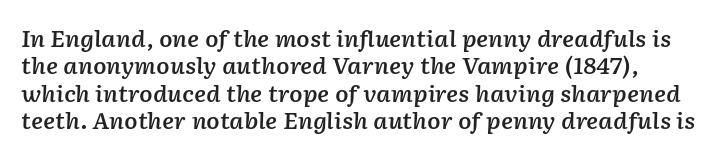
The image shows 22 px text type, italic (leaning right); set line spacing 1.24x, normal letter spacing, not underlined.
